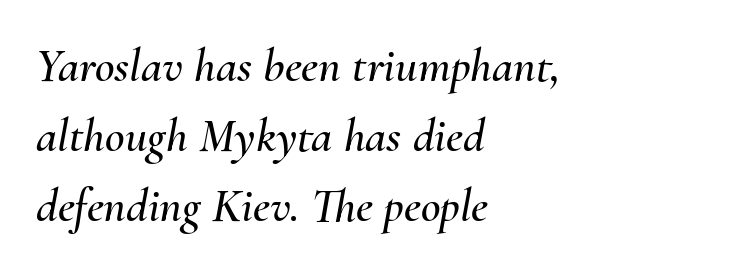
Q: Is the text italic (slanted)? A: Yes, it leans right by about 10 degrees.
Q: Is the text underlined? A: No.
Q: How is the paragraph aligned? A: Left-aligned.
Q: Is the spacing between letters normal or unusually wide? A: Normal.
Q: Is the spacing between lines tight, normal or loose? A: Normal.
Q: Width (condensed, normal, or wide)? A: Normal.
Q: Stroke contrast? A: Medium.
Q: x-height? A: Small.
Q: Monospaced? A: No.
